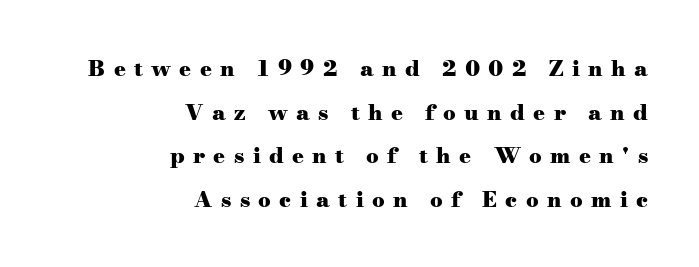
Q: Is the text bold? A: Yes.
Q: Is the text italic (slanted)? A: No, it is upright.
Q: Is the text underlined? A: No.
Q: How is the paragraph aligned? A: Right-aligned.
Q: Is the spacing between letters normal or unusually wide? A: Unusually wide.
Q: Is the spacing between lines tight, normal or loose? A: Loose.
